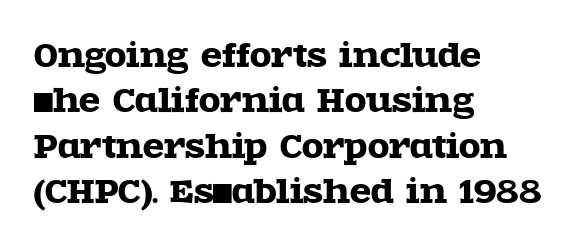
The image shows 31 px wide serif type, upright; set left-aligned, normal line spacing (1.46x), normal letter spacing, not underlined; a large x-height.
